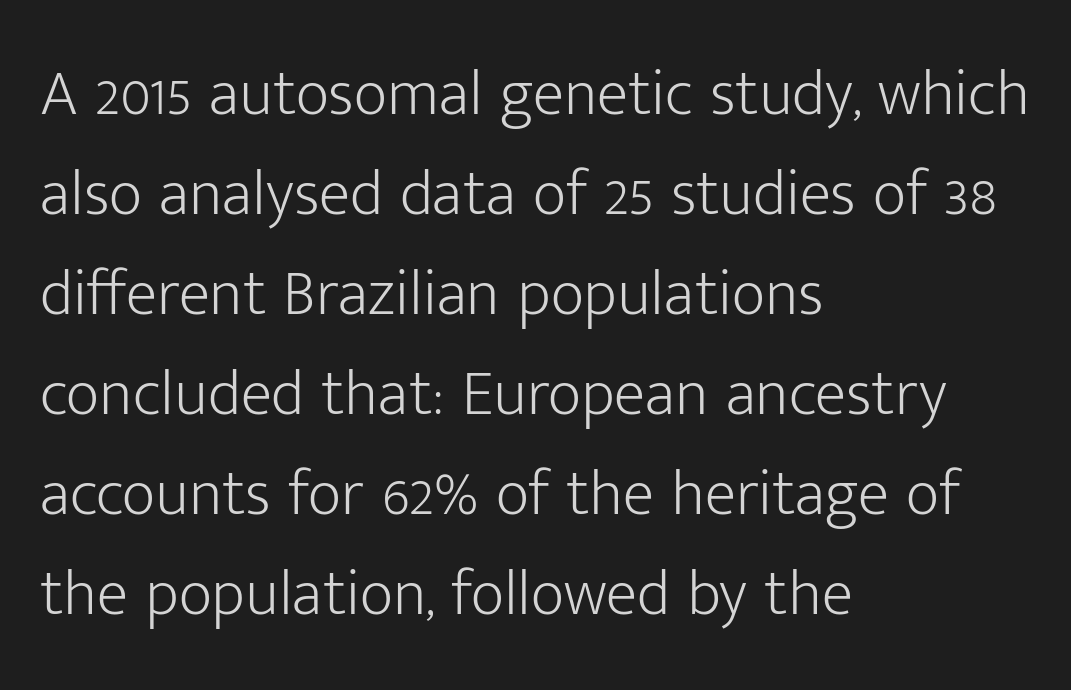
The image shows 65 px light sans-serif type, upright; set left-aligned, normal line spacing (1.54x), normal letter spacing, not underlined; low stroke contrast and a medium x-height.
